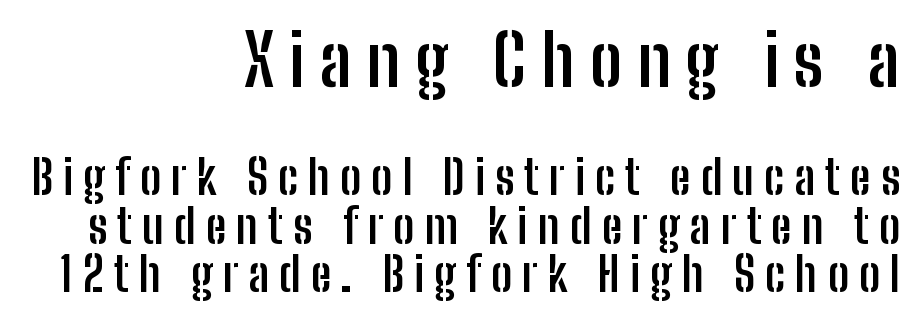
The type is letterspaced generously, with wide tracking. Reading top to bottom, the characters get smaller at the block break. Words float on clear page, feet unadorned. A roman cut, with each character standing at attention. Is the type bold? Yes — the strokes are clearly thick and heavy.
